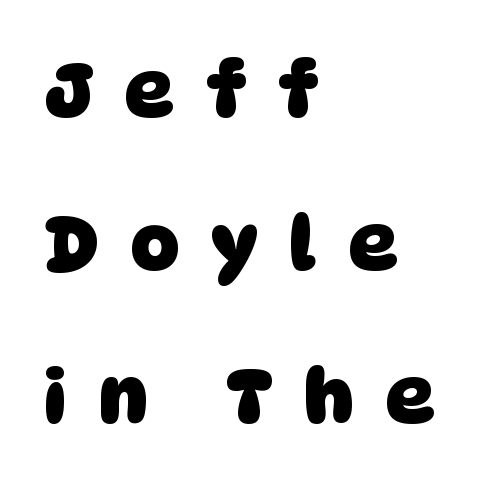
Someone cranked the tracking dial way up on this one. Heft: maximum for text — a bold. Reading down the column, the eye jumps a long way to each next line. Line beginnings align vertically; line endings do not. Nothing sits at the stroke ends, so this counts as sans-serif. The foot of each line stays bare and open.
